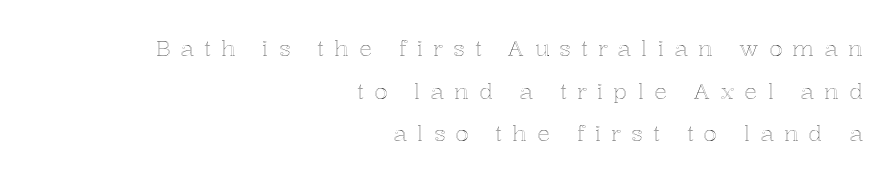
The image shows 22 px text type, upright; set right-aligned, loose line spacing (1.94x), unusually wide letter spacing (+0.46 em), not underlined.
